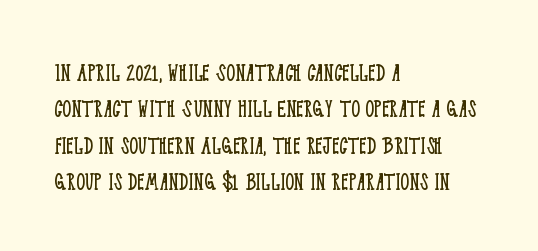
Q: Is the text bold? A: No.
Q: Is the text italic (slanted)? A: No, it is upright.
Q: Is the text underlined? A: No.
Q: How is the paragraph aligned? A: Left-aligned.
Q: Is the spacing between letters normal or unusually wide? A: Normal.
Q: Is the spacing between lines tight, normal or loose? A: Normal.
